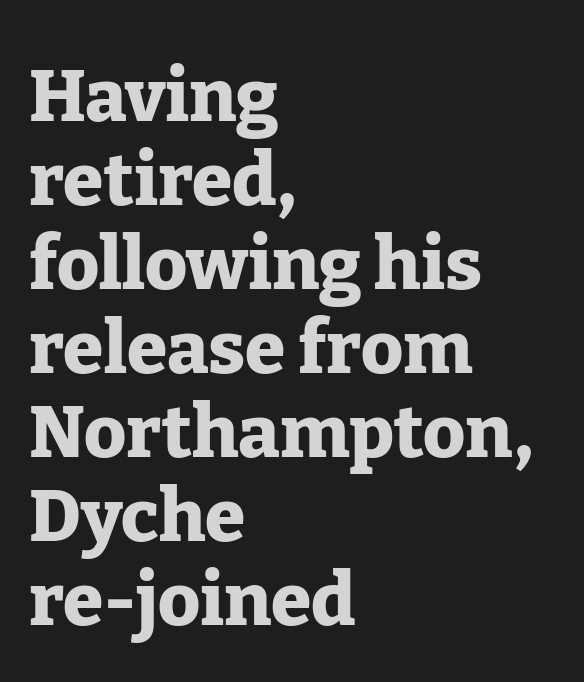
Q: Is the text bold? A: Yes.
Q: Is the text italic (slanted)? A: No, it is upright.
Q: Is the typeface a serif or a sans-serif typeface? A: Serif.
Q: Is the text underlined? A: No.
Q: How is the paragraph aligned? A: Left-aligned.
Q: Is the spacing between letters normal or unusually wide? A: Normal.
Q: Is the spacing between lines tight, normal or loose? A: Tight.
Q: Width (condensed, normal, or wide)? A: Normal.
Q: Stroke contrast? A: Low.
Q: x-height? A: Medium.
Q: Monospaced? A: No.
